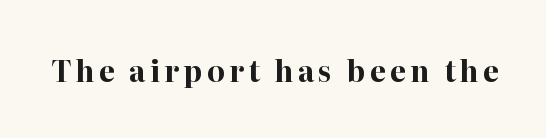
{"serif": "yes", "italic": "no", "bold": "yes", "weight": "bold", "width": "normal", "stroke_contrast": "high", "x_height": "medium", "monospaced": "no", "underline": "no", "glyph_px": 29}
